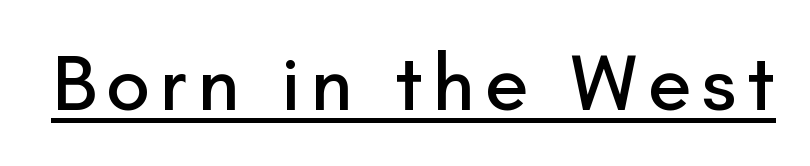
The specimen reads as upright at a glance. Think of a printed novel: that variable character pitch is what you see here. A typographer would call this underscored text. I'd call this a sans setting — the letters go barefoot.
